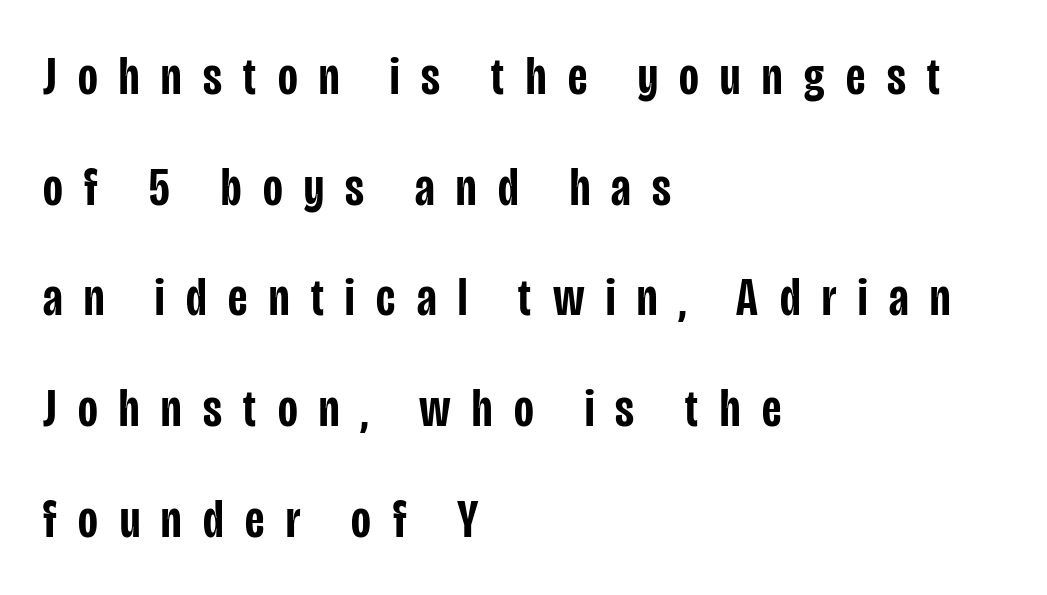
The image shows 54 px semibold, condensed sans-serif type, upright; set left-aligned, loose line spacing (2.05x), unusually wide letter spacing (+0.4 em), not underlined; low stroke contrast and a large x-height.
